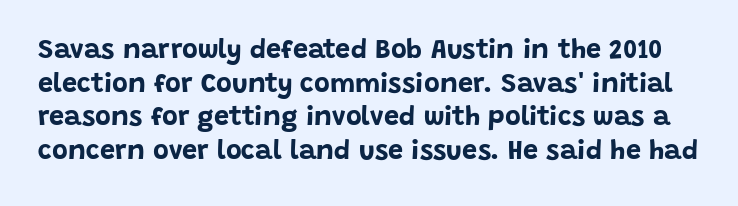
The image shows 27 px bold type, upright; set normal line spacing (1.25x), normal letter spacing, not underlined.
